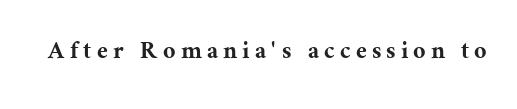
{"italic": "no", "underline": "no", "letter_spacing": "wide", "letter_spacing_em": 0.21, "glyph_px": 27}
